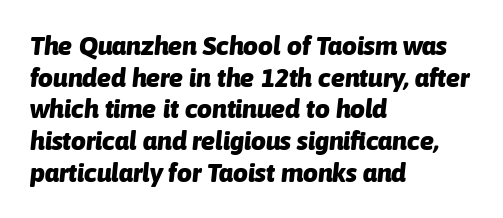
Q: Is the text bold? A: Yes.
Q: Is the text italic (slanted)? A: Yes, it leans right by about 6 degrees.
Q: Is the text underlined? A: No.
Q: How is the paragraph aligned? A: Left-aligned.
Q: Is the spacing between letters normal or unusually wide? A: Normal.
